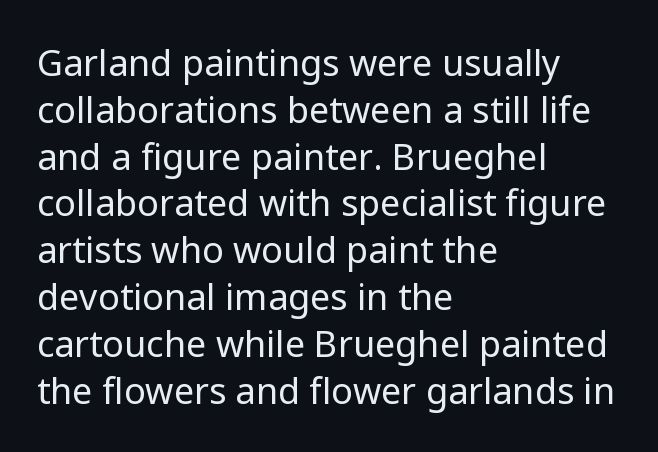
{"serif": "no", "italic": "no", "bold": "no", "weight": "regular", "width": "normal", "stroke_contrast": "low", "x_height": "medium", "monospaced": "no", "underline": "no", "align": "left", "line_spacing": "normal", "line_spacing_ratio": 1.3, "letter_spacing": "normal", "letter_spacing_em": 0.0, "glyph_px": 36}
